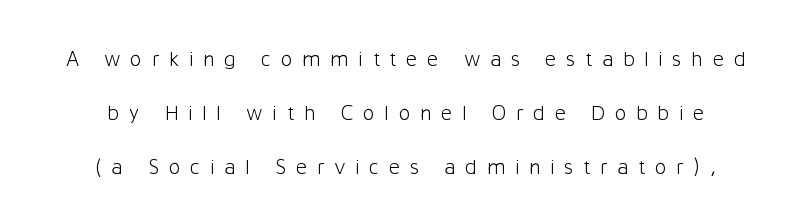
Rendered with straight, roman letterforms. Loose tracking; the words dissolve into strings of separated letters. The foot of each line stays bare and open. The typesetting does not lean heavy: it is not bold.
